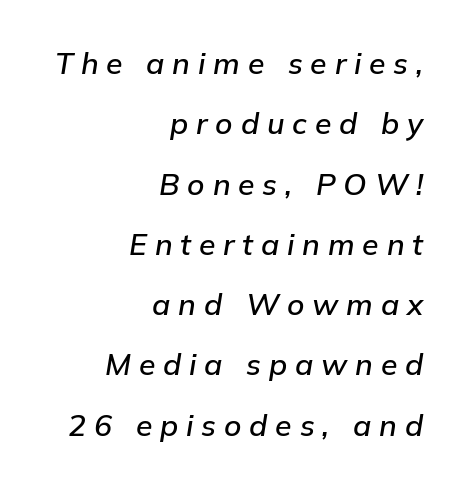
Q: Is the text bold? A: Semi-bold.
Q: Is the text italic (slanted)? A: Yes, it leans right by about 9 degrees.
Q: Is the text underlined? A: No.
Q: How is the paragraph aligned? A: Right-aligned.
Q: Is the spacing between letters normal or unusually wide? A: Unusually wide.
Q: Is the spacing between lines tight, normal or loose? A: Loose.
Q: Width (condensed, normal, or wide)? A: Normal.
Q: Stroke contrast? A: Low.
Q: x-height? A: Medium.
Q: Monospaced? A: No.
